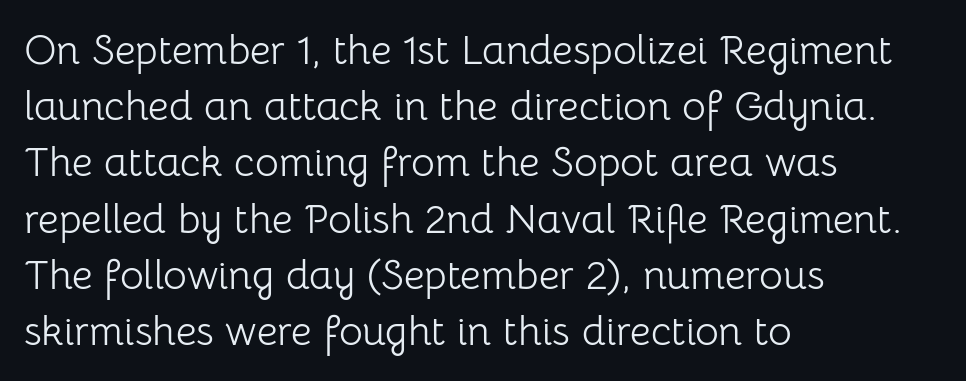
{"serif": "no", "italic": "no", "bold": "no", "weight": "light", "width": "normal", "stroke_contrast": "low", "x_height": "medium", "monospaced": "no", "underline": "no", "align": "left", "line_spacing": "normal", "line_spacing_ratio": 1.37, "letter_spacing": "normal", "letter_spacing_em": 0.0, "glyph_px": 41}
